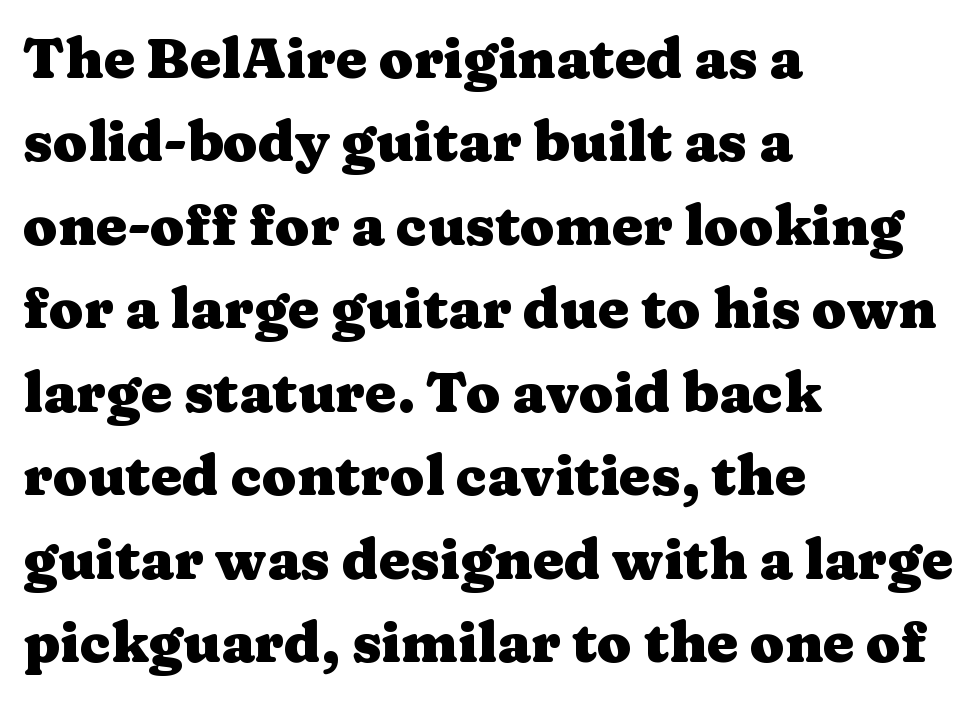
The image shows 56 px heavy, wide serif type, upright; set left-aligned, normal line spacing (1.49x), normal letter spacing, not underlined; medium stroke contrast and a medium x-height.
